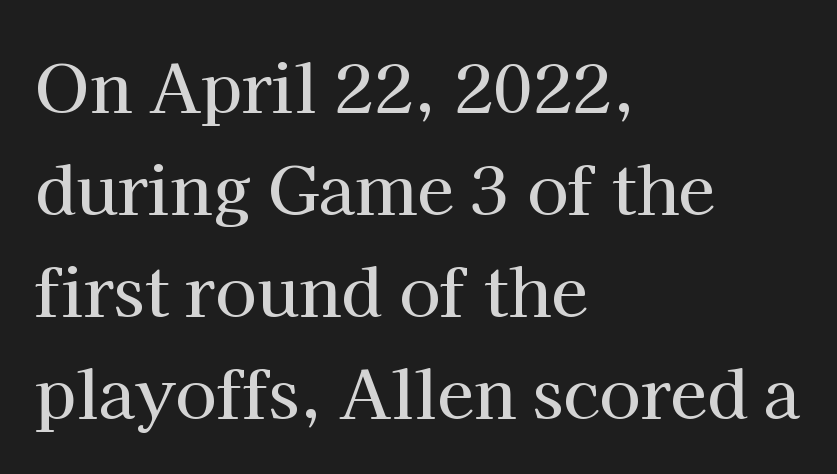
{"serif": "yes", "italic": "no", "width": "normal", "stroke_contrast": "high", "x_height": "medium", "monospaced": "no", "underline": "no", "align": "left", "line_spacing": "normal", "line_spacing_ratio": 1.52, "letter_spacing": "normal", "letter_spacing_em": 0.0, "glyph_px": 67}
